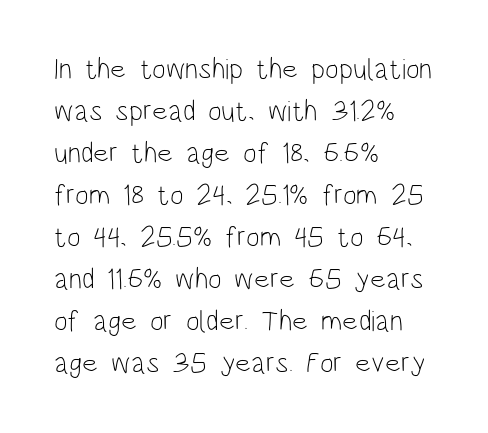
Q: Is the text bold? A: No.
Q: Is the text italic (slanted)? A: No, it is upright.
Q: Is the typeface a serif or a sans-serif typeface? A: Sans-serif.
Q: Is the text underlined? A: No.
Q: How is the paragraph aligned? A: Left-aligned.
Q: Is the spacing between letters normal or unusually wide? A: Normal.
Q: Is the spacing between lines tight, normal or loose? A: Normal.
Q: Width (condensed, normal, or wide)? A: Condensed.
Q: Stroke contrast? A: Low.
Q: x-height? A: Large.
Q: Monospaced? A: No.
